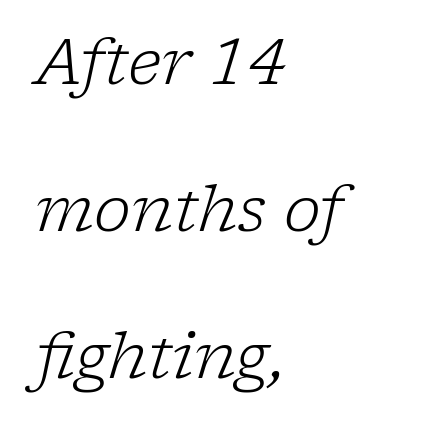
{"serif": "yes", "italic": "yes", "lean": "right", "slant_degrees": 17, "bold": "no", "weight": "light", "width": "normal", "stroke_contrast": "low", "x_height": "medium", "monospaced": "no", "underline": "no", "align": "left", "line_spacing": "loose", "line_spacing_ratio": 2.33, "letter_spacing": "normal", "letter_spacing_em": 0.0, "glyph_px": 63}
